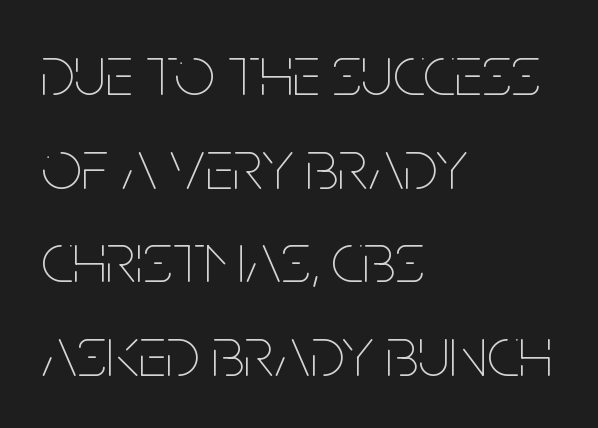
Q: Is the text bold? A: No.
Q: Is the text italic (slanted)? A: No, it is upright.
Q: Is the text underlined? A: No.
Q: How is the paragraph aligned? A: Left-aligned.
Q: Is the spacing between letters normal or unusually wide? A: Normal.
Q: Is the spacing between lines tight, normal or loose? A: Normal.
Q: Width (condensed, normal, or wide)? A: Condensed.
Q: Stroke contrast? A: Low.
Q: x-height? A: Large.
Q: Monospaced? A: No.
